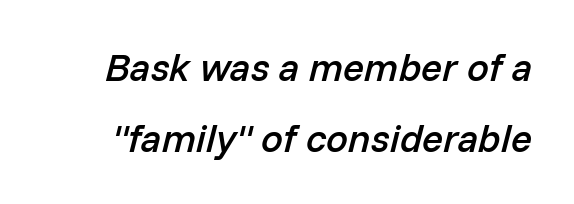
Q: Is the text bold? A: Semi-bold.
Q: Is the text italic (slanted)? A: Yes, it leans right by about 14 degrees.
Q: Is the text underlined? A: No.
Q: Is the spacing between letters normal or unusually wide? A: Normal.
Q: Width (condensed, normal, or wide)? A: Normal.
Q: Stroke contrast? A: Low.
Q: x-height? A: Medium.
Q: Monospaced? A: No.
